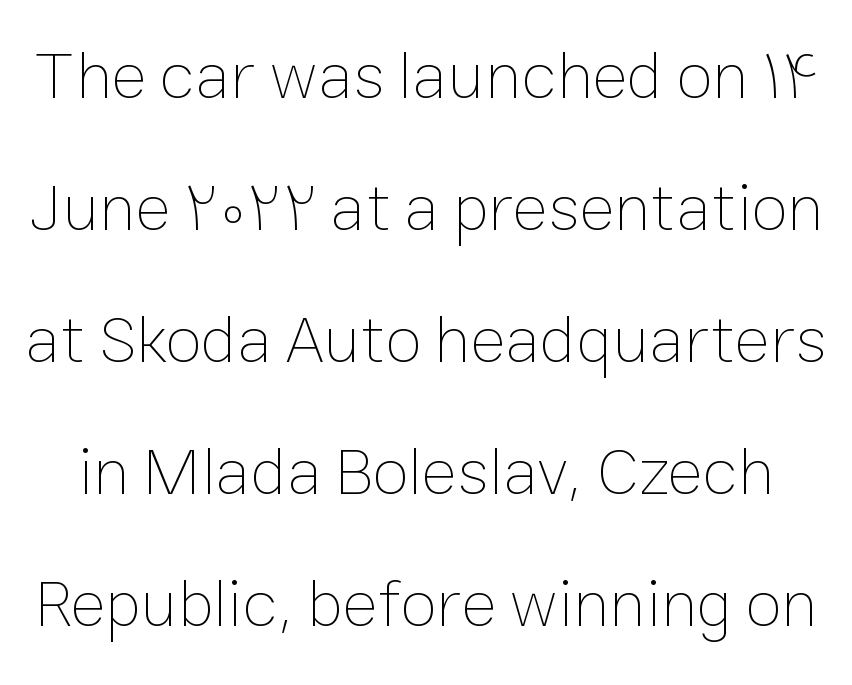
Q: Is the text bold? A: No.
Q: Is the text italic (slanted)? A: No, it is upright.
Q: Is the text underlined? A: No.
Q: Is the spacing between letters normal or unusually wide? A: Normal.
Q: Is the spacing between lines tight, normal or loose? A: Loose.
Q: Width (condensed, normal, or wide)? A: Normal.
Q: Stroke contrast? A: Low.
Q: x-height? A: Medium.
Q: Monospaced? A: No.
